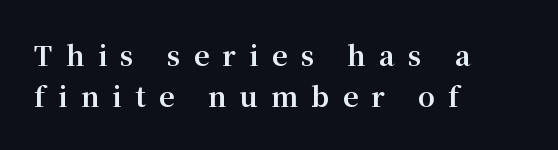
A full-strength bold gives these letters their thick strokes. Ascenders rise straight up at ninety degrees. The rendering inserts visible extra space after every character. Underline: absent.
